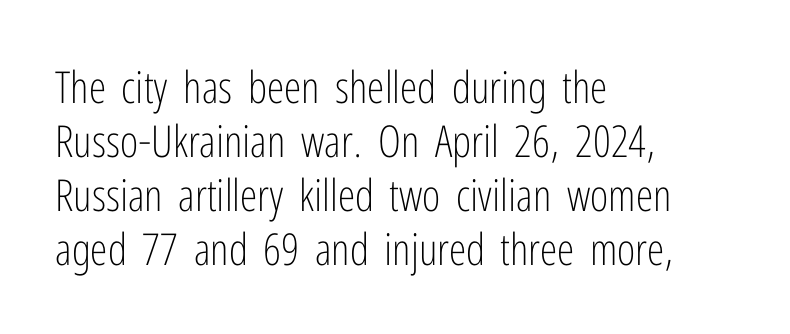
{"serif": "no", "italic": "no", "bold": "no", "weight": "light", "width": "condensed", "stroke_contrast": "low", "x_height": "medium", "monospaced": "no", "underline": "no", "align": "left", "line_spacing_ratio": 1.23, "letter_spacing": "normal", "letter_spacing_em": 0.0, "glyph_px": 44}
